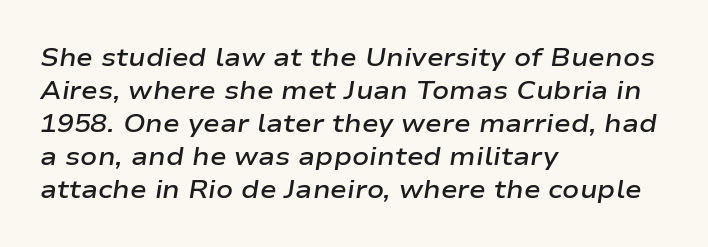
Q: Is the text bold? A: Semi-bold.
Q: Is the text italic (slanted)? A: Yes, it leans right by about 9 degrees.
Q: Is the text underlined? A: No.
Q: How is the paragraph aligned? A: Left-aligned.
Q: Is the spacing between letters normal or unusually wide? A: Normal.
Q: Is the spacing between lines tight, normal or loose? A: Normal.
